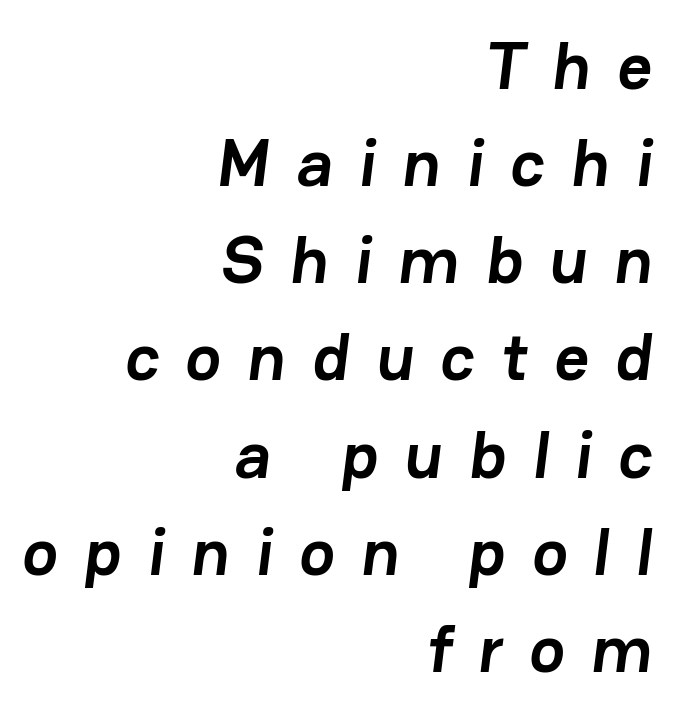
The image shows 67 px semibold sans-serif type; set right-aligned, normal line spacing (1.45x), unusually wide letter spacing (+0.4 em), not underlined; low stroke contrast and a medium x-height.
